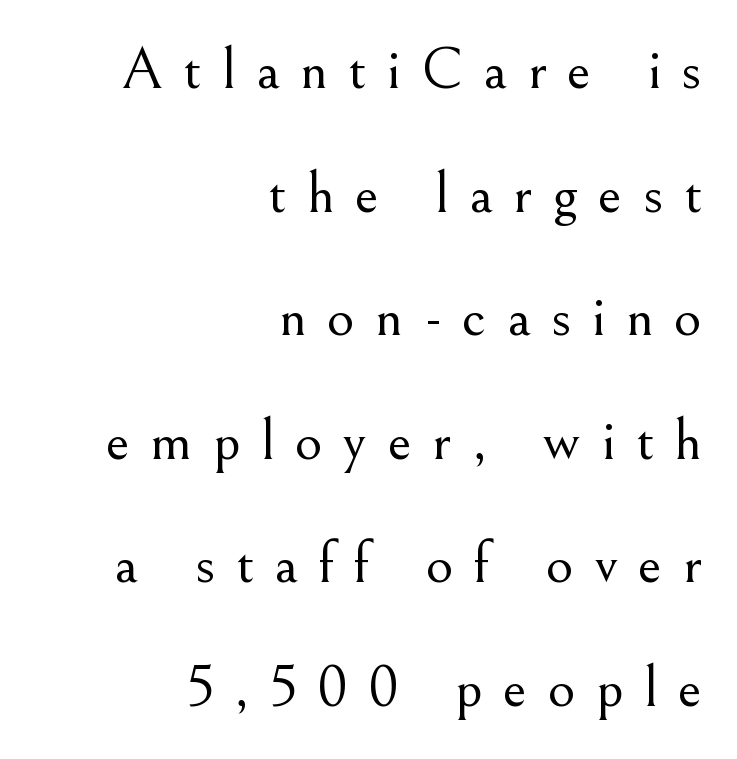
Q: Is the text bold? A: No.
Q: Is the text italic (slanted)? A: No, it is upright.
Q: Is the typeface a serif or a sans-serif typeface? A: Serif.
Q: Is the text underlined? A: No.
Q: How is the paragraph aligned? A: Right-aligned.
Q: Is the spacing between letters normal or unusually wide? A: Unusually wide.
Q: Is the spacing between lines tight, normal or loose? A: Loose.
Q: Width (condensed, normal, or wide)? A: Normal.
Q: Stroke contrast? A: Medium.
Q: x-height? A: Small.
Q: Monospaced? A: No.
